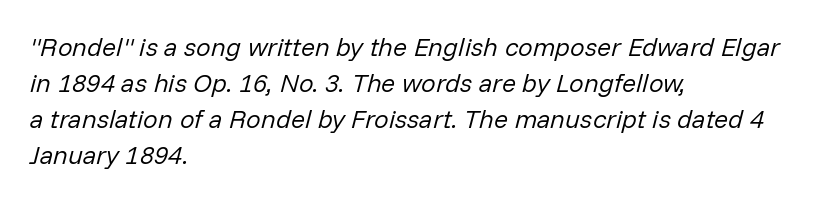
Letters have the restrained weight of plain body copy at most. The rendering keeps characters at their native spacing. Underline: absent. This block has exactly the height ordinary leading produces. This sample uses an oblique cut, with every glyph tilted off the vertical. The ragged edge is on the right, which tells us the setting is flush left.
